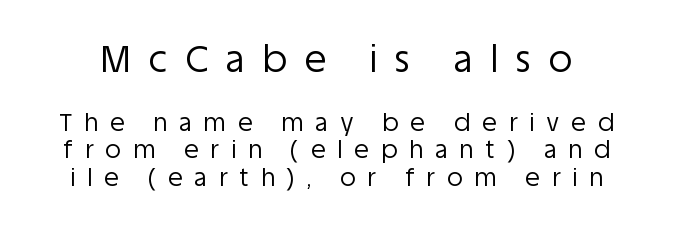
The image shows 36 px regular-weight sans-serif type, upright; set tight line spacing (1.14x), unusually wide letter spacing (+0.5 em), not underlined; the first (top) block is 1.5x larger; low stroke contrast and a large x-height.
